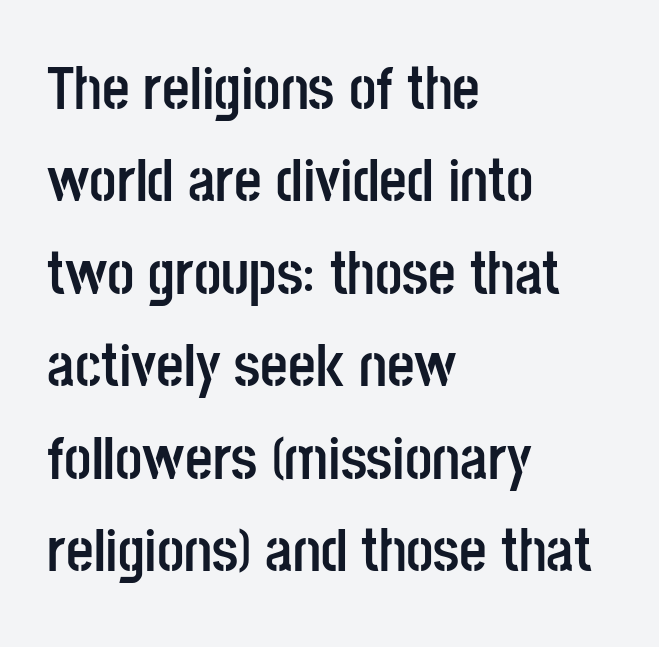
Q: Is the text bold? A: Yes.
Q: Is the text italic (slanted)? A: No, it is upright.
Q: Is the typeface a serif or a sans-serif typeface? A: Sans-serif.
Q: Is the text underlined? A: No.
Q: How is the paragraph aligned? A: Left-aligned.
Q: Is the spacing between letters normal or unusually wide? A: Normal.
Q: Is the spacing between lines tight, normal or loose? A: Normal.
Q: Width (condensed, normal, or wide)? A: Condensed.
Q: Stroke contrast? A: Low.
Q: x-height? A: Large.
Q: Monospaced? A: No.
